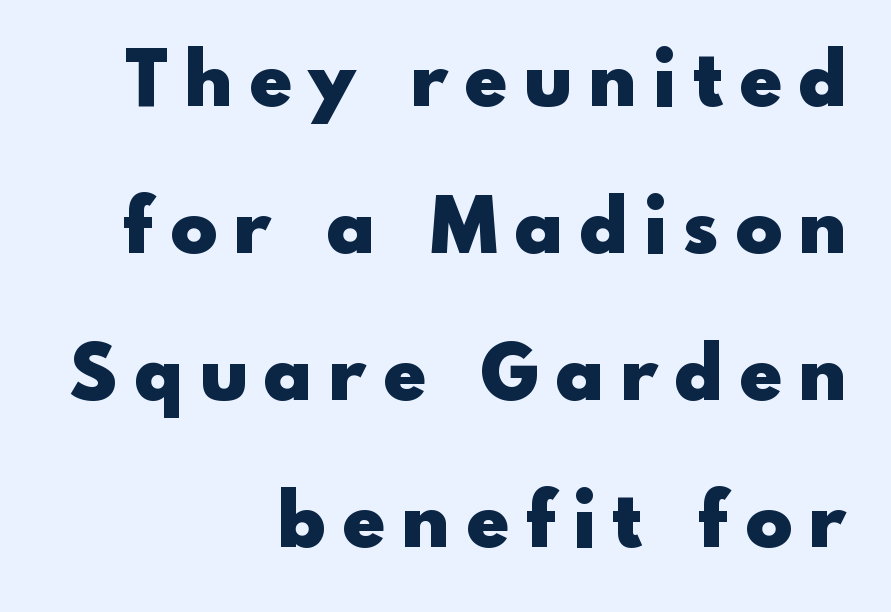
Q: Is the text bold? A: Yes.
Q: Is the text italic (slanted)? A: No, it is upright.
Q: Is the typeface a serif or a sans-serif typeface? A: Sans-serif.
Q: Is the text underlined? A: No.
Q: How is the paragraph aligned? A: Right-aligned.
Q: Is the spacing between letters normal or unusually wide? A: Unusually wide.
Q: Is the spacing between lines tight, normal or loose? A: Loose.
Q: Width (condensed, normal, or wide)? A: Normal.
Q: x-height? A: Small.
Q: Monospaced? A: No.
